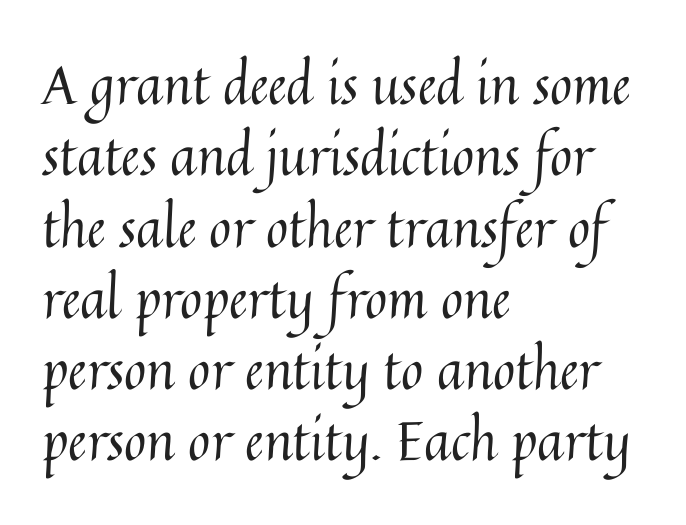
Q: Is the text bold? A: No.
Q: Is the text italic (slanted)? A: Yes.
Q: Is the text underlined? A: No.
Q: How is the paragraph aligned? A: Left-aligned.
Q: Is the spacing between letters normal or unusually wide? A: Normal.
Q: Is the spacing between lines tight, normal or loose? A: Normal.
Q: Width (condensed, normal, or wide)? A: Normal.
Q: Stroke contrast? A: Medium.
Q: x-height? A: Medium.
Q: Monospaced? A: No.
